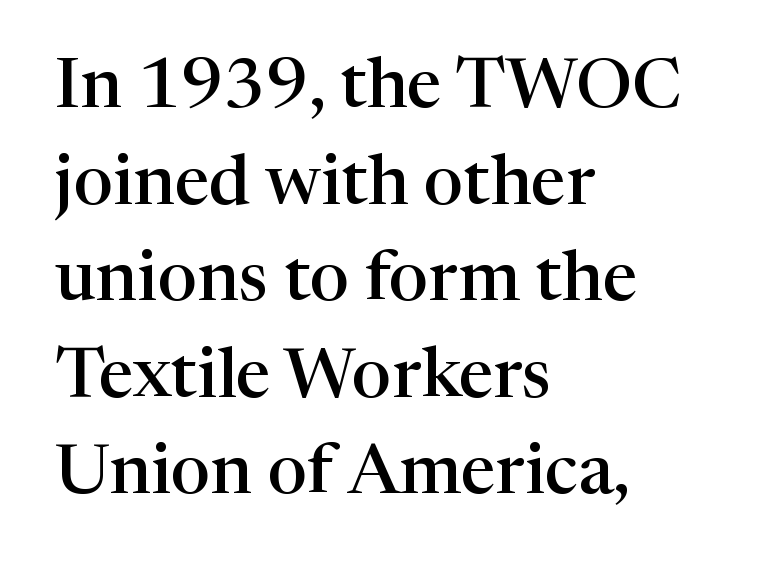
{"serif": "yes", "italic": "no", "bold": "semi", "weight": "semibold", "width": "normal", "stroke_contrast": "high", "x_height": "medium", "monospaced": "no", "underline": "no", "align": "left", "line_spacing": "normal", "line_spacing_ratio": 1.38, "letter_spacing": "normal", "letter_spacing_em": 0.0, "glyph_px": 70}
